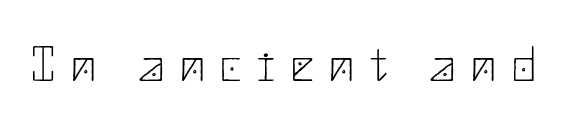
{"serif": "no", "italic": "no", "bold": "no", "weight": "thin", "width": "normal", "stroke_contrast": "low", "x_height": "small", "underline": "no", "letter_spacing": "wide", "letter_spacing_em": 0.32, "glyph_px": 50}
